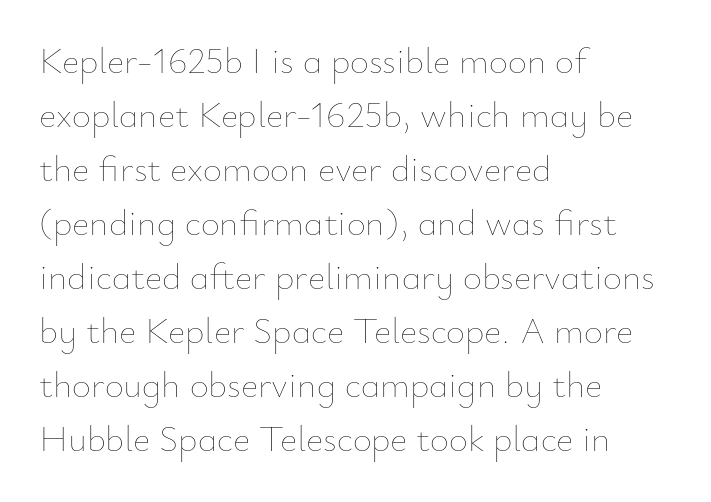
This reads as an unemphasized weight, regular at the heaviest. The axis of the letterforms is exactly vertical. A clean baseline with only descenders dipping below it. Each word holds together tightly as a unit, with standard inter-letter gaps. This sample has the flowing, uneven cadence of proportional lettering. If you measured baseline to baseline, you'd find a middling distance.
